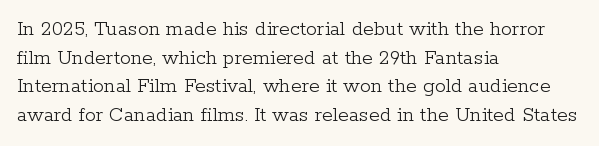
The image shows 22 px text type, upright; set left-aligned, normal line spacing (1.3x), normal letter spacing, not underlined.
